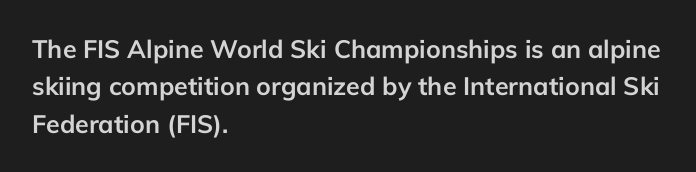
The image shows 25 px bold type, upright; set left-aligned, normal line spacing (1.5x), normal letter spacing, not underlined.
